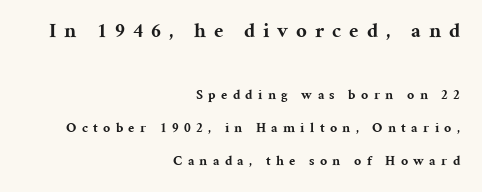
The image shows 21 px bold type, upright; set right-aligned, loose line spacing (2.37x), unusually wide letter spacing (+0.38 em), not underlined; the first (top) block is 1.5x larger.
